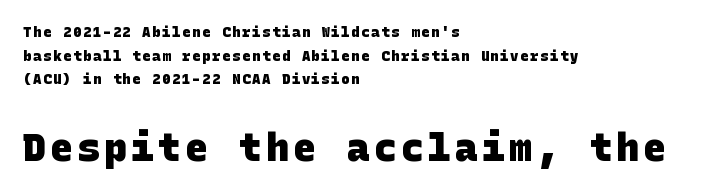
Q: Is the text bold? A: Yes.
Q: Is the typeface a serif or a sans-serif typeface? A: Sans-serif.
Q: Is the text underlined? A: No.
Q: How is the paragraph aligned? A: Left-aligned.
Q: Is the spacing between lines tight, normal or loose? A: Normal.
Q: Which block of text is set in a larger size, the first (top) or the second (bottom)? A: The second (bottom) one.
Q: Width (condensed, normal, or wide)? A: Normal.
Q: Stroke contrast? A: Low.
Q: x-height? A: Large.
